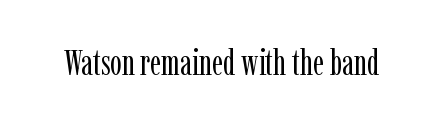
Q: Is the text bold? A: No.
Q: Is the text italic (slanted)? A: No, it is upright.
Q: Is the typeface a serif or a sans-serif typeface? A: Serif.
Q: Is the text underlined? A: No.
Q: Is the spacing between letters normal or unusually wide? A: Normal.
Q: Width (condensed, normal, or wide)? A: Condensed.
Q: Stroke contrast? A: Low.
Q: x-height? A: Medium.
Q: Monospaced? A: No.
